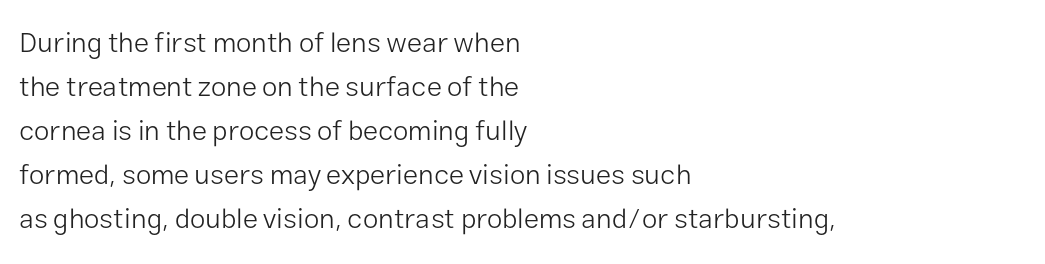
The image shows 28 px light sans-serif type, upright; set left-aligned, normal line spacing (1.57x), normal letter spacing, not underlined; low stroke contrast and a medium x-height.
